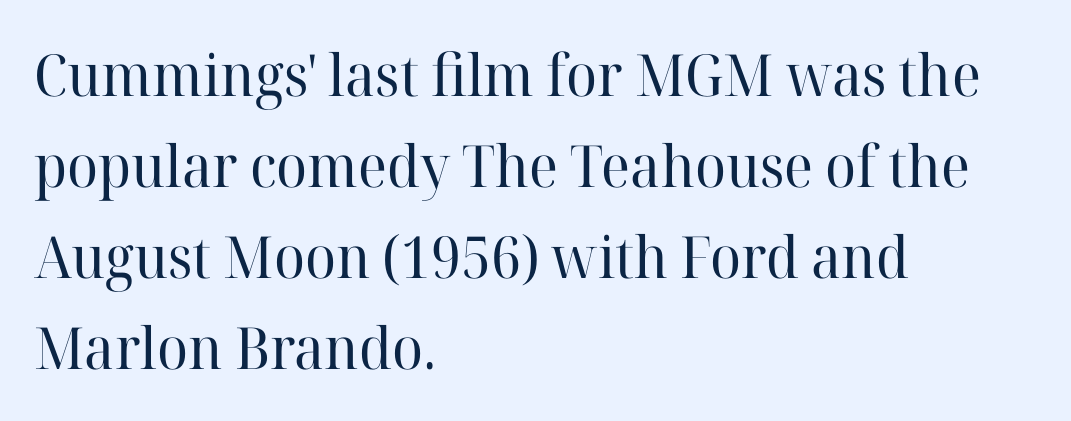
No extra ink here — the face is not bold. A roman cut, with each character standing at attention. Each row of text sits above clean, open space. Alignment: flush left.
